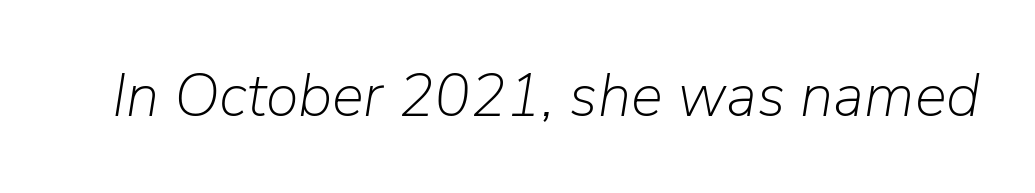
Character widths vary here, with narrow letters taking less room than wide ones. This rendering features lettering with no underline. Spacing between characters is what you'd get straight out of the box. This sample uses an oblique cut, with every glyph tilted off the vertical. The letterforms sit at book weight or below.
